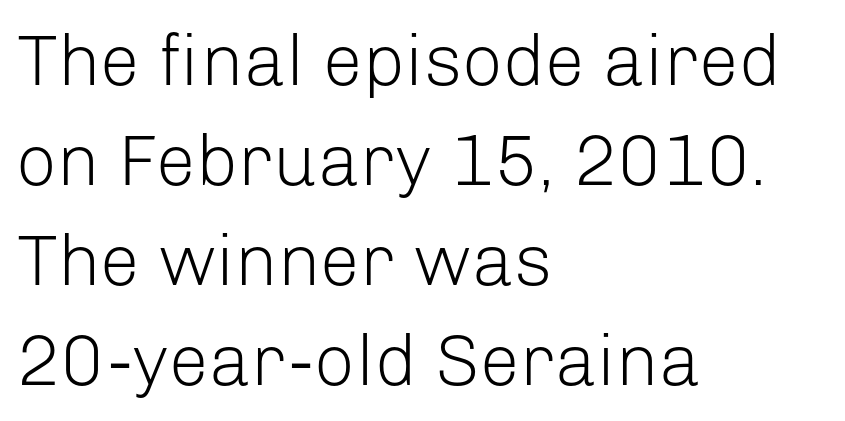
The image shows 72 px light sans-serif type, upright; set left-aligned, normal line spacing (1.39x), normal letter spacing, not underlined; low stroke contrast and a medium x-height.
